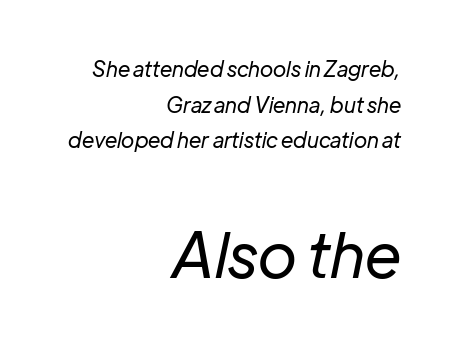
Q: Is the text bold? A: No.
Q: Is the text italic (slanted)? A: Yes, it leans right by about 12 degrees.
Q: Is the text underlined? A: No.
Q: How is the paragraph aligned? A: Right-aligned.
Q: Is the spacing between letters normal or unusually wide? A: Normal.
Q: Is the spacing between lines tight, normal or loose? A: Normal.
Q: Which block of text is set in a larger size, the first (top) or the second (bottom)? A: The second (bottom) one.
Q: Width (condensed, normal, or wide)? A: Normal.
Q: Stroke contrast? A: Low.
Q: x-height? A: Medium.
Q: Monospaced? A: No.
